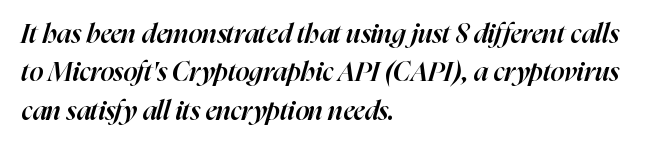
{"italic": "yes", "lean": "right", "slant_degrees": 16, "bold": "semi", "underline": "no", "align": "left", "line_spacing": "normal", "line_spacing_ratio": 1.42, "letter_spacing": "normal", "letter_spacing_em": 0.0, "glyph_px": 27}
